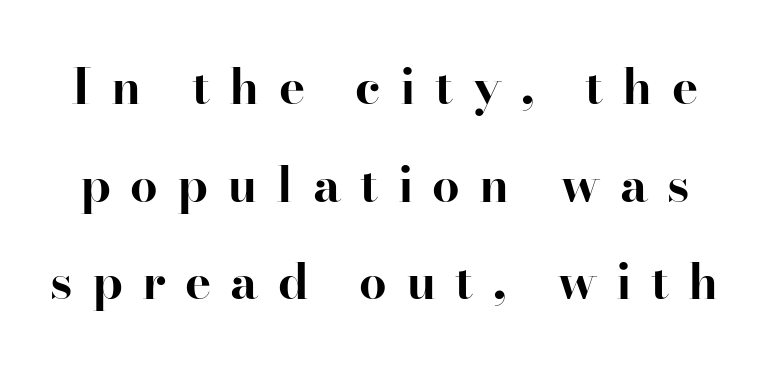
Q: Is the text bold? A: Yes.
Q: Is the text italic (slanted)? A: No, it is upright.
Q: Is the typeface a serif or a sans-serif typeface? A: Serif.
Q: Is the text underlined? A: No.
Q: Is the spacing between letters normal or unusually wide? A: Unusually wide.
Q: Is the spacing between lines tight, normal or loose? A: Loose.
Q: Width (condensed, normal, or wide)? A: Normal.
Q: Stroke contrast? A: High.
Q: x-height? A: Small.
Q: Monospaced? A: No.
